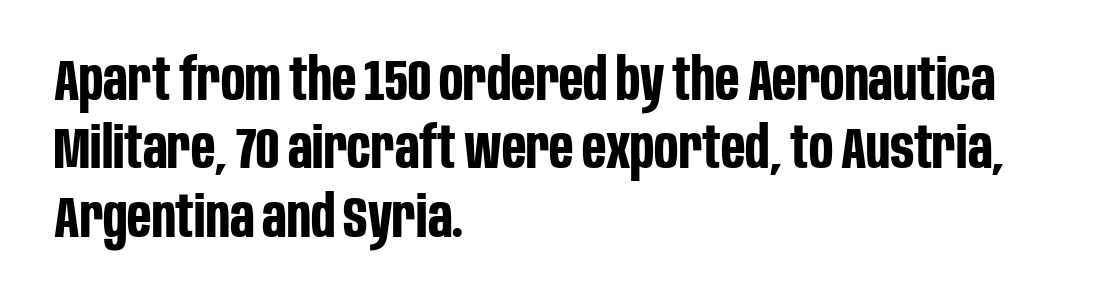
Q: Is the text bold? A: Yes.
Q: Is the text italic (slanted)? A: No, it is upright.
Q: Is the typeface a serif or a sans-serif typeface? A: Sans-serif.
Q: Is the text underlined? A: No.
Q: How is the paragraph aligned? A: Left-aligned.
Q: Is the spacing between letters normal or unusually wide? A: Normal.
Q: Width (condensed, normal, or wide)? A: Condensed.
Q: Stroke contrast? A: Low.
Q: x-height? A: Large.
Q: Monospaced? A: No.
